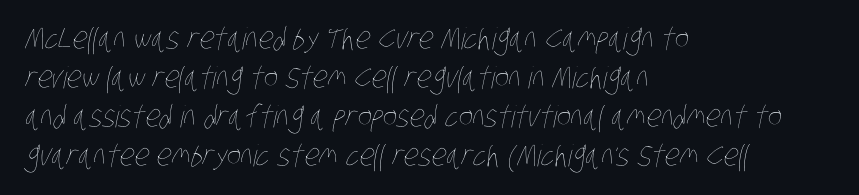
{"bold": "no", "weight": "thin", "width": "condensed", "stroke_contrast": "low", "x_height": "large", "monospaced": "no", "underline": "no", "align": "left", "line_spacing": "normal", "line_spacing_ratio": 1.3, "letter_spacing": "normal", "letter_spacing_em": 0.0, "glyph_px": 30}
